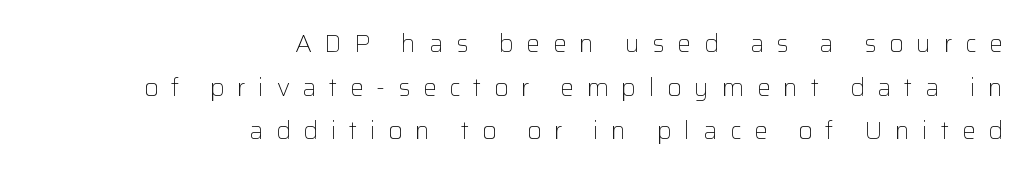
Caption: expanded tracking, letters set apart. Underlining? Definitely not there. Caption: multi-line text, flush right, ragged left. These glyphs show unthickened strokes, regular width or finer.
